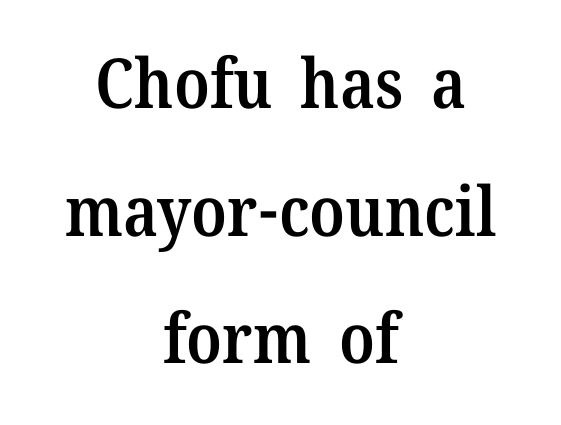
{"serif": "yes", "italic": "no", "bold": "semi", "weight": "semibold", "width": "normal", "stroke_contrast": "medium", "x_height": "medium", "monospaced": "no", "underline": "no", "align": "center", "line_spacing_ratio": 1.85, "letter_spacing": "normal", "letter_spacing_em": 0.0, "glyph_px": 69}
